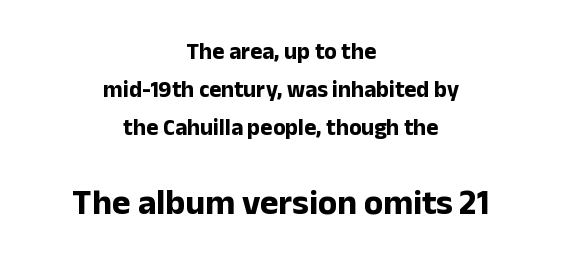
Top chunk: small. Bottom chunk: large. Descenders are the only things crossing below the line. Compared with a flush-left layout, this one balances lines on the center instead. Stroke thickness is high; the sample reads as a true bold.
